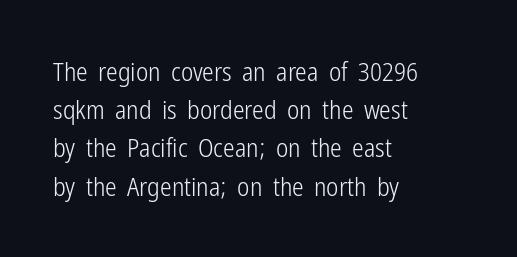
Q: Is the text bold? A: No.
Q: Is the text italic (slanted)? A: No, it is upright.
Q: Is the text underlined? A: No.
Q: How is the paragraph aligned? A: Left-aligned.
Q: Is the spacing between letters normal or unusually wide? A: Normal.
Q: Is the spacing between lines tight, normal or loose? A: Normal.
